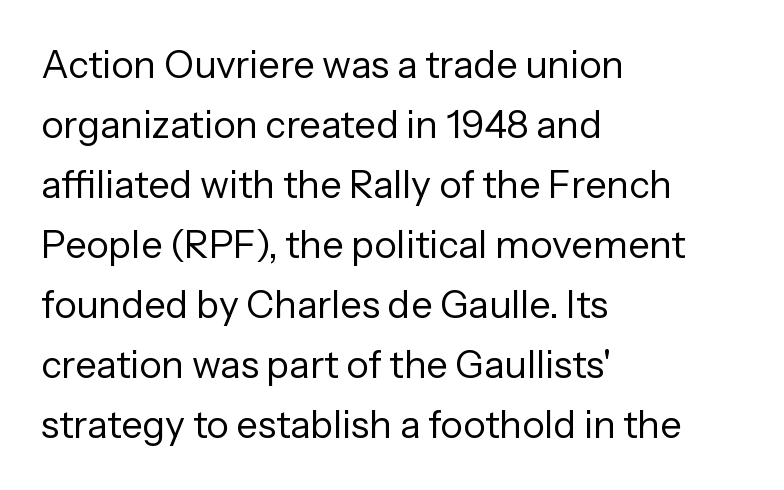
The image shows 38 px regular-weight sans-serif type, upright; set left-aligned, normal line spacing (1.58x), normal letter spacing, not underlined; low stroke contrast and a medium x-height.
